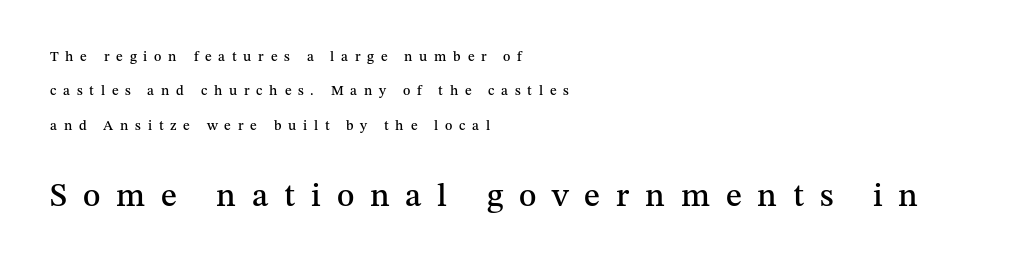
Q: Is the text italic (slanted)? A: No, it is upright.
Q: Is the typeface a serif or a sans-serif typeface? A: Serif.
Q: Is the text underlined? A: No.
Q: How is the paragraph aligned? A: Left-aligned.
Q: Is the spacing between letters normal or unusually wide? A: Unusually wide.
Q: Is the spacing between lines tight, normal or loose? A: Loose.
Q: Which block of text is set in a larger size, the first (top) or the second (bottom)? A: The second (bottom) one.
Q: Width (condensed, normal, or wide)? A: Normal.
Q: Stroke contrast? A: Medium.
Q: x-height? A: Medium.
Q: Monospaced? A: No.
